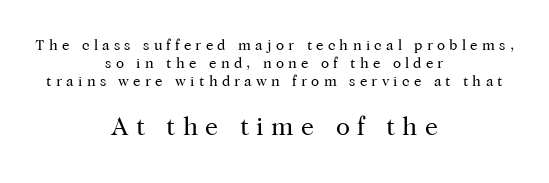
The image shows 26 px text type, upright; set centered, line spacing 1.19x, unusually wide letter spacing (+0.28 em), not underlined; the second (bottom) block is 1.73x larger.
